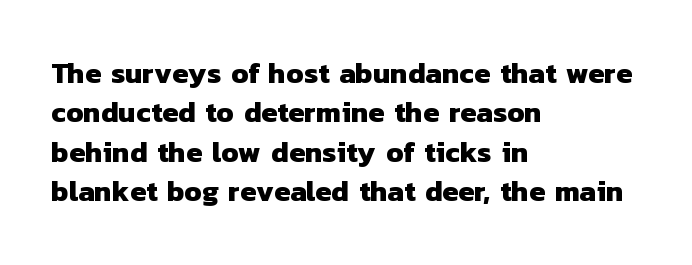
Q: Is the text bold? A: Yes.
Q: Is the typeface a serif or a sans-serif typeface? A: Sans-serif.
Q: Is the text underlined? A: No.
Q: How is the paragraph aligned? A: Left-aligned.
Q: Is the spacing between letters normal or unusually wide? A: Normal.
Q: Is the spacing between lines tight, normal or loose? A: Normal.
Q: Width (condensed, normal, or wide)? A: Normal.
Q: Stroke contrast? A: Low.
Q: x-height? A: Medium.
Q: Monospaced? A: No.
